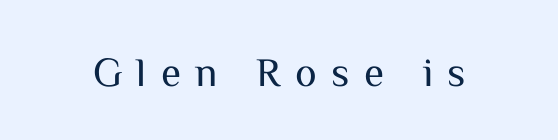
{"serif": "no", "italic": "no", "bold": "no", "weight": "regular", "width": "normal", "stroke_contrast": "medium", "x_height": "medium", "monospaced": "no", "underline": "no", "letter_spacing": "wide", "letter_spacing_em": 0.35, "glyph_px": 41}
